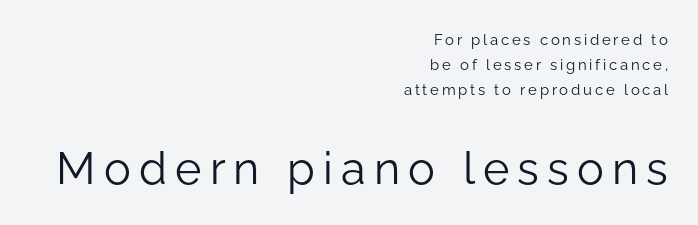
{"serif": "no", "italic": "no", "bold": "no", "weight": "light", "width": "normal", "stroke_contrast": "low", "x_height": "medium", "monospaced": "no", "underline": "no", "align": "right", "line_spacing": "normal", "line_spacing_ratio": 1.66, "larger_block": "second", "size_ratio": 3.0, "glyph_px": 45}
